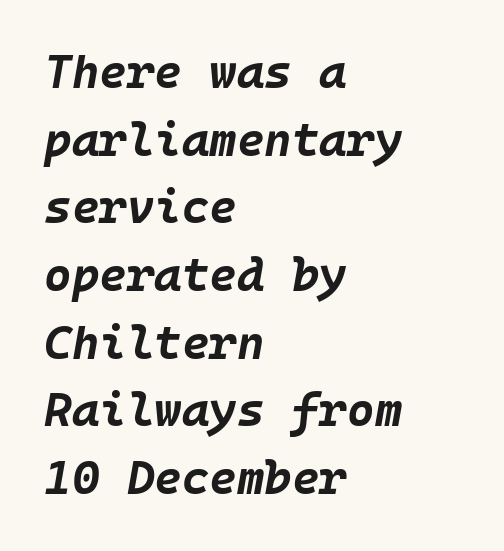
{"italic": "yes", "lean": "right", "slant_degrees": 10, "bold": "yes", "weight": "bold", "width": "normal", "stroke_contrast": "low", "x_height": "large", "underline": "no", "align": "left", "line_spacing": "normal", "line_spacing_ratio": 1.44, "letter_spacing": "normal", "letter_spacing_em": 0.0, "glyph_px": 47}
